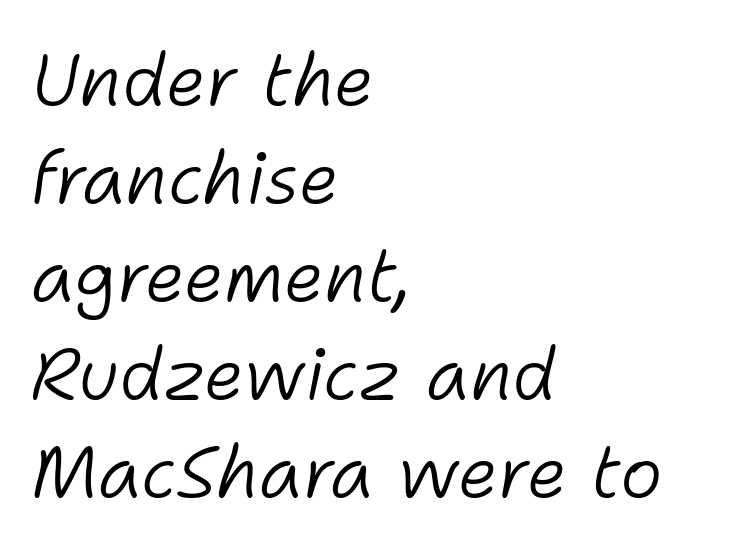
Q: Is the text bold? A: No.
Q: Is the text italic (slanted)? A: Yes, it leans right by about 11 degrees.
Q: Is the text underlined? A: No.
Q: How is the paragraph aligned? A: Left-aligned.
Q: Is the spacing between letters normal or unusually wide? A: Normal.
Q: Is the spacing between lines tight, normal or loose? A: Normal.
Q: Width (condensed, normal, or wide)? A: Normal.
Q: Stroke contrast? A: Low.
Q: x-height? A: Medium.
Q: Monospaced? A: No.
